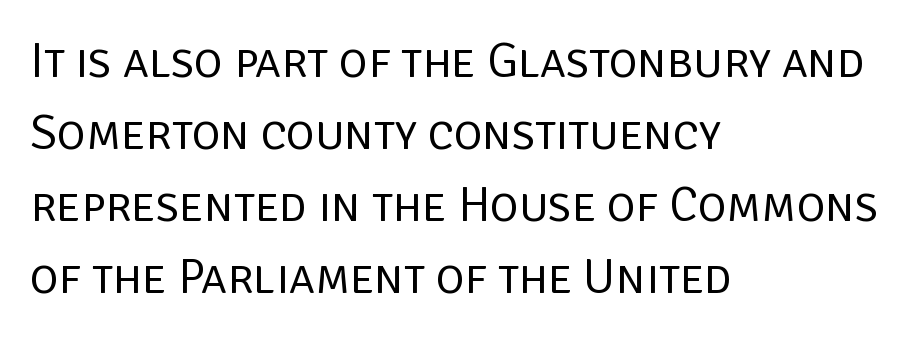
The image shows 49 px regular-weight sans-serif type, upright; set left-aligned, normal line spacing (1.47x), normal letter spacing, not underlined; low stroke contrast and a large x-height.
